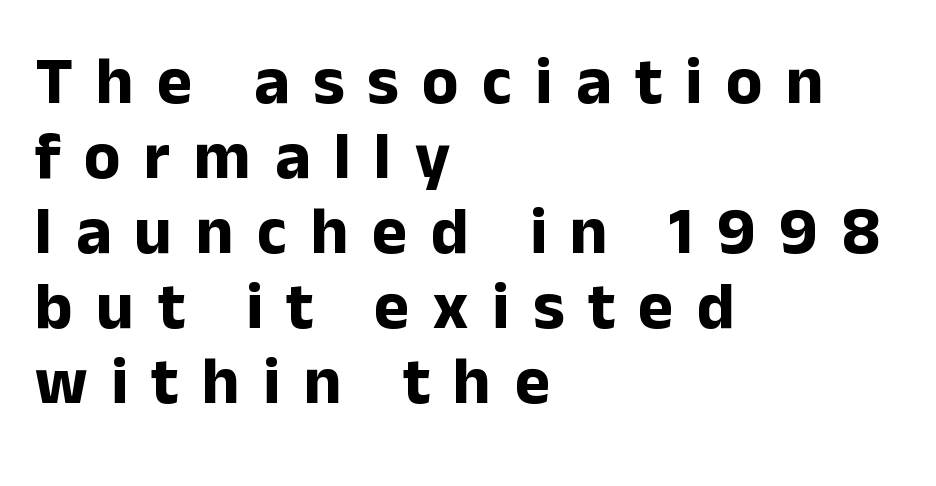
{"serif": "no", "italic": "no", "bold": "yes", "weight": "bold", "width": "normal", "stroke_contrast": "low", "x_height": "medium", "monospaced": "no", "underline": "no", "align": "left", "line_spacing": "tight", "line_spacing_ratio": 1.12, "letter_spacing": "wide", "letter_spacing_em": 0.35, "glyph_px": 67}
